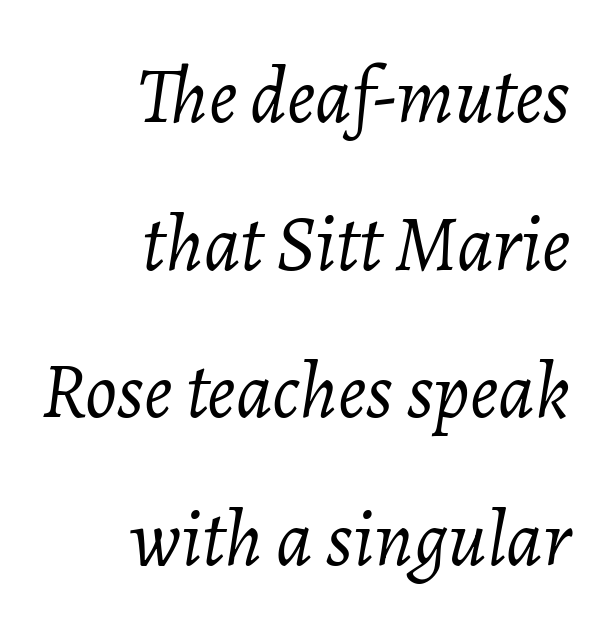
The image shows 79 px light type, italic (leaning right); set right-aligned, line spacing 1.87x, normal letter spacing, not underlined; low stroke contrast and a medium x-height.
